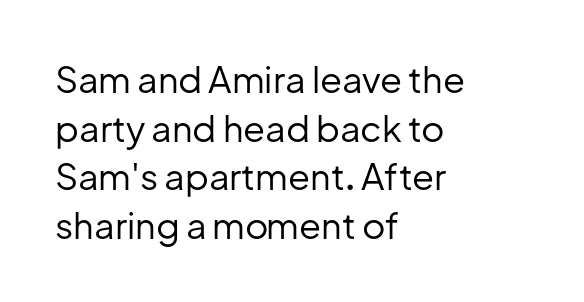
{"serif": "no", "italic": "no", "bold": "no", "weight": "regular", "width": "normal", "stroke_contrast": "low", "x_height": "medium", "monospaced": "no", "underline": "no", "align": "left", "line_spacing": "normal", "line_spacing_ratio": 1.35, "letter_spacing": "normal", "letter_spacing_em": 0.0, "glyph_px": 36}
